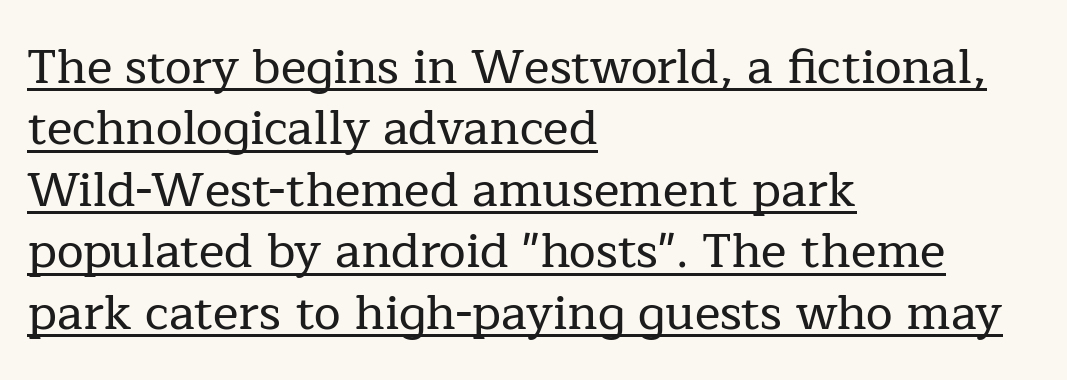
{"serif": "yes", "italic": "no", "width": "normal", "stroke_contrast": "low", "x_height": "medium", "monospaced": "no", "underline": "yes", "align": "left", "line_spacing": "normal", "line_spacing_ratio": 1.28, "letter_spacing": "normal", "letter_spacing_em": 0.0, "glyph_px": 48}
